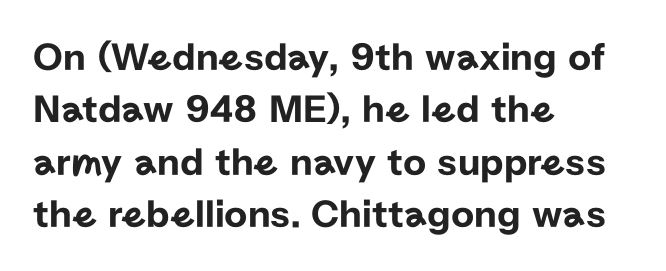
{"serif": "no", "italic": "no", "width": "normal", "stroke_contrast": "low", "x_height": "medium", "monospaced": "no", "underline": "no", "align": "left", "line_spacing": "normal", "line_spacing_ratio": 1.31, "letter_spacing": "normal", "letter_spacing_em": 0.0, "glyph_px": 40}
